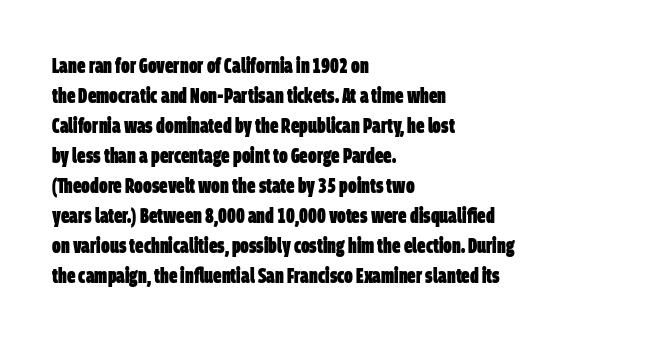
The image shows 21 px bold type; set left-aligned, normal line spacing (1.43x), normal letter spacing, not underlined.
